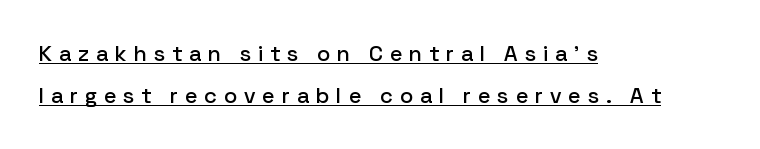
The image shows 22 px text type, upright; set left-aligned, loose line spacing (1.9x), unusually wide letter spacing (+0.32 em), underlined.
